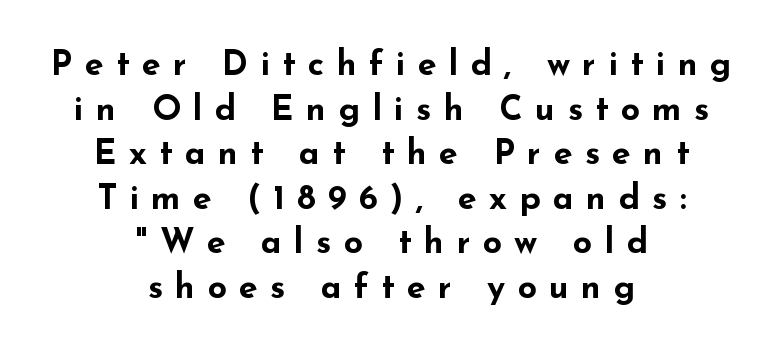
{"serif": "no", "italic": "no", "bold": "yes", "weight": "bold", "width": "wide", "stroke_contrast": "low", "x_height": "small", "monospaced": "no", "underline": "no", "align": "center", "line_spacing": "normal", "line_spacing_ratio": 1.31, "letter_spacing": "wide", "letter_spacing_em": 0.36, "glyph_px": 34}
